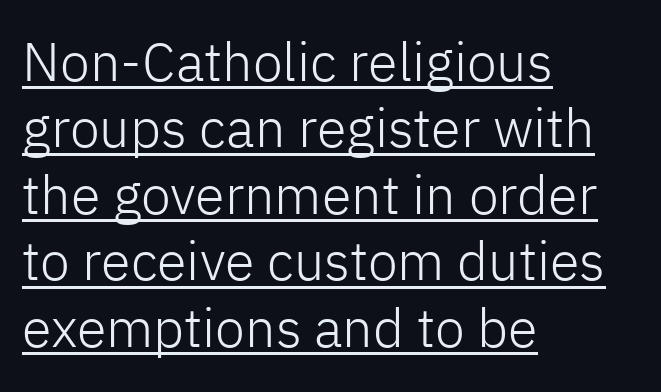
The lines in this sample share a left origin and differ only in where they stop. You can see a thin bar hugging the bottom of the glyphs. This reads as an unemphasized weight, regular at the heaviest. The letters sit at their default tracking, neither squeezed nor spread.
